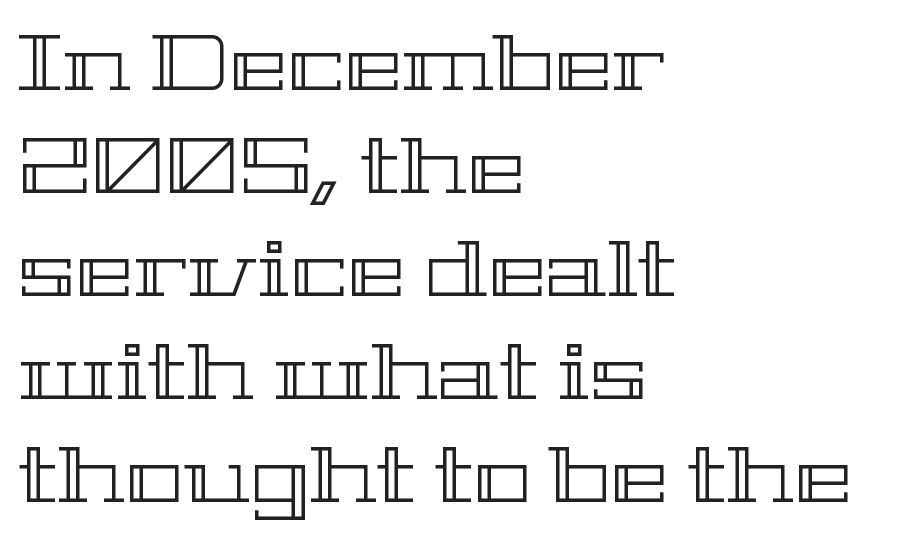
The image shows 78 px wide type, upright; set left-aligned, normal line spacing (1.32x), normal letter spacing, not underlined; a medium x-height.
